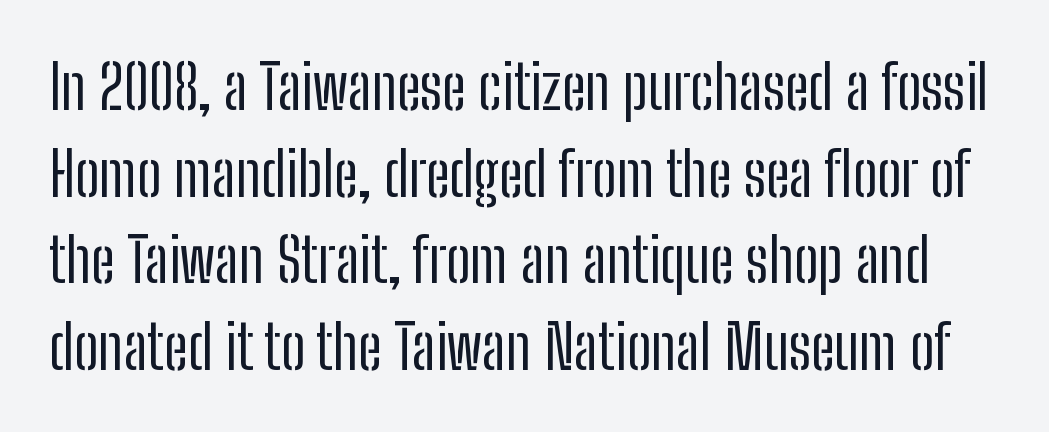
Posture: upright roman. Descenders are the only things crossing below the line. The passage shown stacks its lines at a standard gap. Are there feet on the stems? There aren't — it's a sans. A typesetter would call this zero additional tracking.
